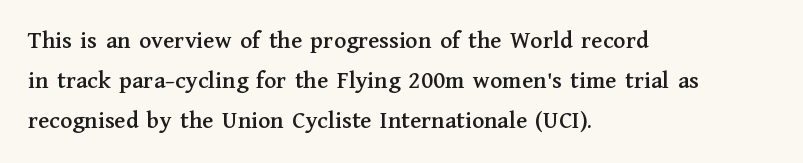
The image shows 25 px text type, upright; set left-aligned, normal line spacing (1.6x), normal letter spacing, not underlined.
